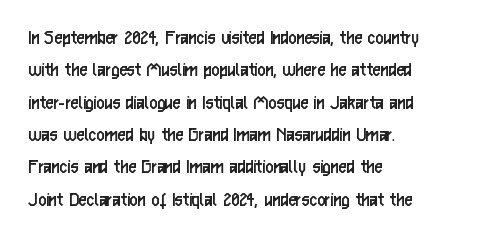
The image shows 22 px text type, upright; set left-aligned, normal line spacing (1.47x), normal letter spacing, not underlined.
